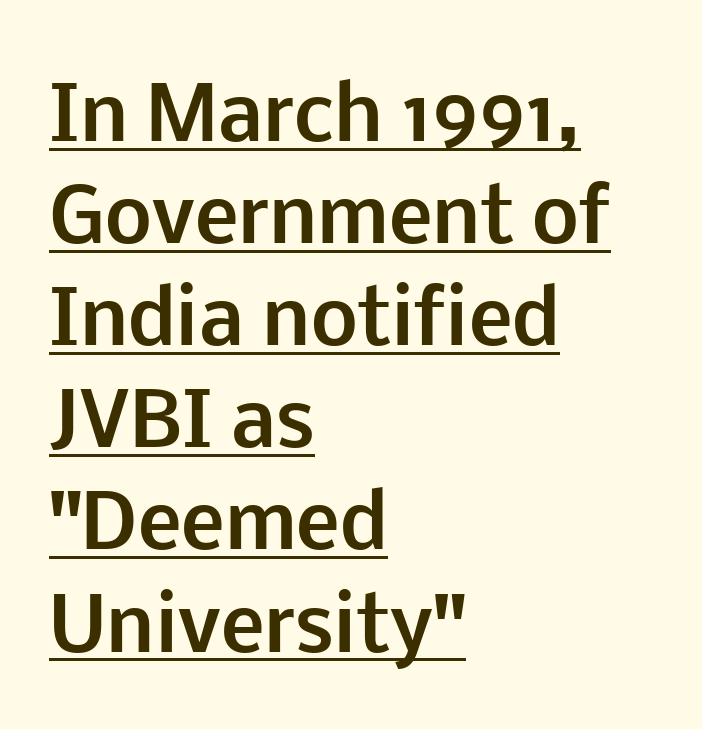
The image shows 74 px bold sans-serif type, upright; set left-aligned, normal line spacing (1.38x), normal letter spacing, underlined; low stroke contrast and a medium x-height.
